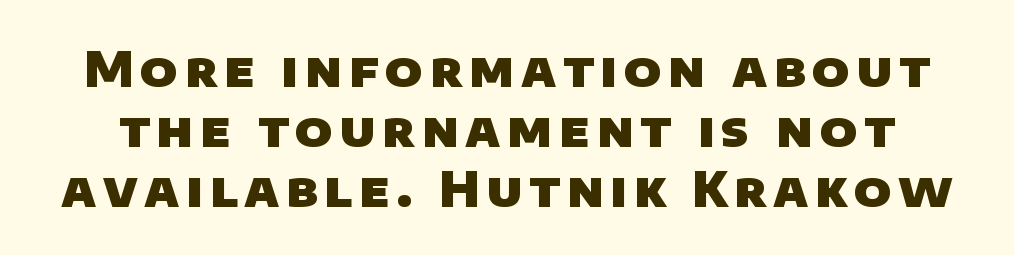
{"serif": "no", "bold": "yes", "weight": "heavy", "width": "normal", "stroke_contrast": "low", "x_height": "large", "monospaced": "no", "underline": "no", "line_spacing": "normal", "line_spacing_ratio": 1.25, "glyph_px": 48}
